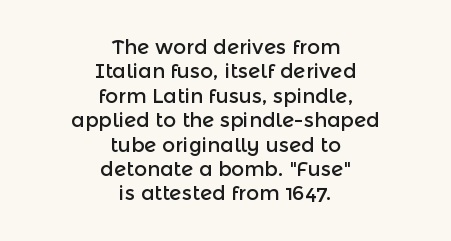
Q: Is the text italic (slanted)? A: No, it is upright.
Q: Is the text underlined? A: No.
Q: How is the paragraph aligned? A: Centered.
Q: Is the spacing between letters normal or unusually wide? A: Normal.
